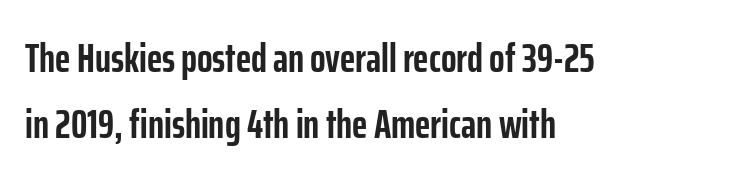
{"serif": "no", "italic": "no", "bold": "yes", "weight": "semibold", "width": "condensed", "stroke_contrast": "low", "x_height": "medium", "monospaced": "no", "underline": "no", "align": "left", "line_spacing": "normal", "line_spacing_ratio": 1.6, "letter_spacing": "normal", "letter_spacing_em": 0.0, "glyph_px": 41}
